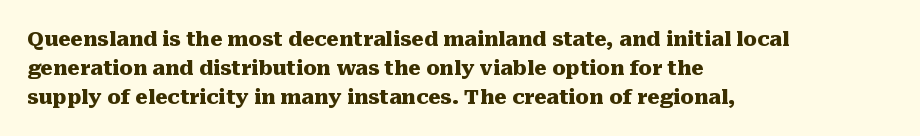
Line starts are locked; line ends wander. Bold? Absolutely — the strokes are thick and heavy. Nobody touched the tracking dial on this one. Bare-footed words on every line. These lines sit exactly where default settings would place them.
